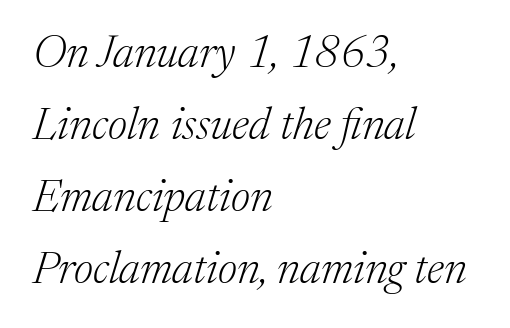
The image shows 45 px light serif type, italic (leaning right); set left-aligned, normal line spacing (1.6x), normal letter spacing, not underlined; medium stroke contrast and a medium x-height.
